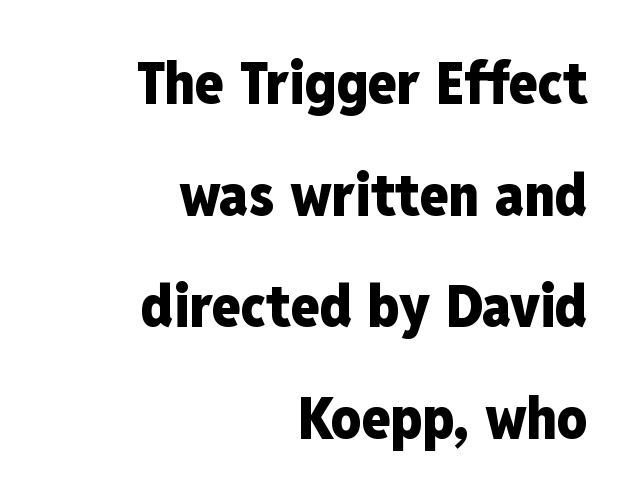
{"serif": "no", "italic": "no", "bold": "yes", "weight": "heavy", "width": "condensed", "stroke_contrast": "low", "x_height": "medium", "monospaced": "no", "underline": "no", "align": "right", "line_spacing_ratio": 1.89, "letter_spacing": "normal", "letter_spacing_em": 0.0, "glyph_px": 59}
